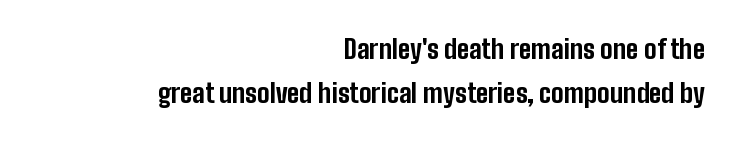
Line ends are locked; line starts wander. In terms of letterspacing, this is plain default setting. This block has exactly the height ordinary leading produces. Caption: bold face, heavy strokes.
